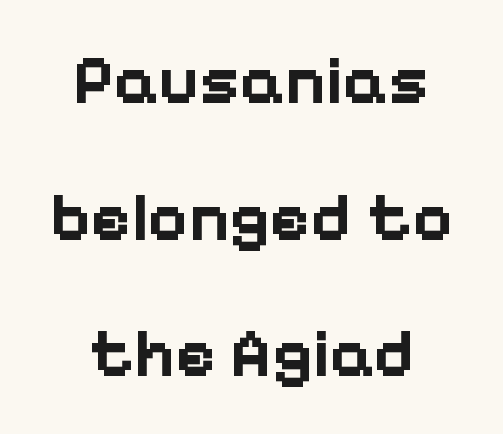
{"serif": "no", "italic": "no", "bold": "yes", "weight": "bold", "width": "normal", "stroke_contrast": "low", "x_height": "medium", "monospaced": "no", "underline": "no", "align": "center", "line_spacing": "loose", "line_spacing_ratio": 1.98, "letter_spacing": "normal", "letter_spacing_em": 0.0, "glyph_px": 69}
